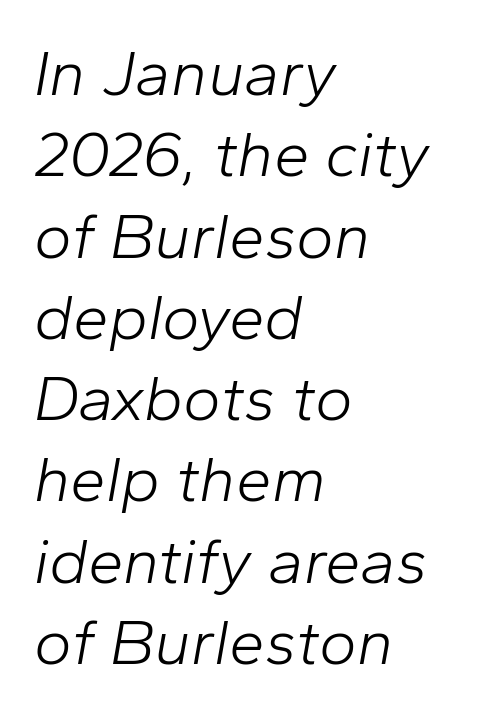
The image shows 64 px light type, italic (leaning right); set left-aligned, normal line spacing (1.27x), normal letter spacing, not underlined; low stroke contrast and a medium x-height.
